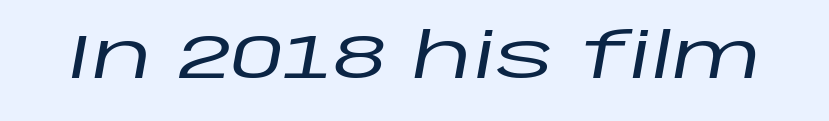
Q: Is the text italic (slanted)? A: Yes, it leans right by about 10 degrees.
Q: Is the text underlined? A: No.
Q: Is the spacing between letters normal or unusually wide? A: Normal.
Q: Width (condensed, normal, or wide)? A: Wide.
Q: Stroke contrast? A: Low.
Q: x-height? A: Large.
Q: Monospaced? A: No.
